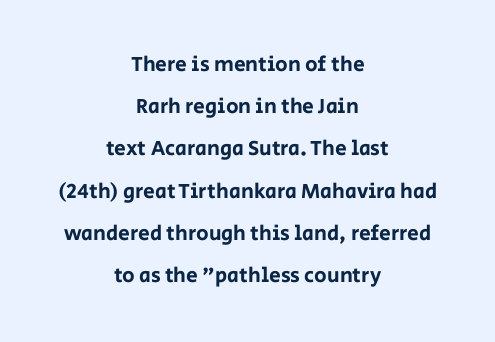
Q: Is the text italic (slanted)? A: No, it is upright.
Q: Is the text underlined? A: No.
Q: How is the paragraph aligned? A: Centered.
Q: Is the spacing between letters normal or unusually wide? A: Normal.
Q: Is the spacing between lines tight, normal or loose? A: Loose.
